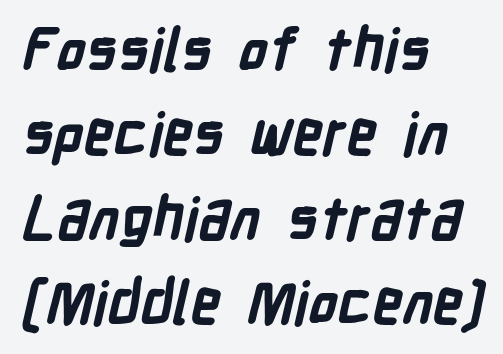
{"serif": "no", "bold": "yes", "weight": "bold", "width": "condensed", "stroke_contrast": "low", "x_height": "medium", "monospaced": "no", "underline": "no", "align": "left", "line_spacing": "normal", "line_spacing_ratio": 1.43, "letter_spacing": "normal", "letter_spacing_em": 0.0, "glyph_px": 59}
